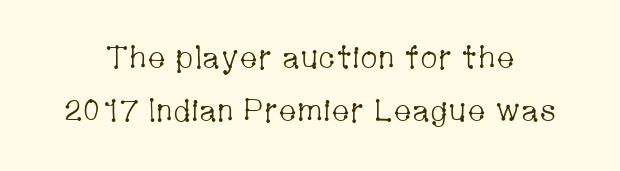
The image shows 31 px light, condensed serif type, upright; set line spacing 1.71x, normal letter spacing, not underlined; low stroke contrast and a medium x-height.
